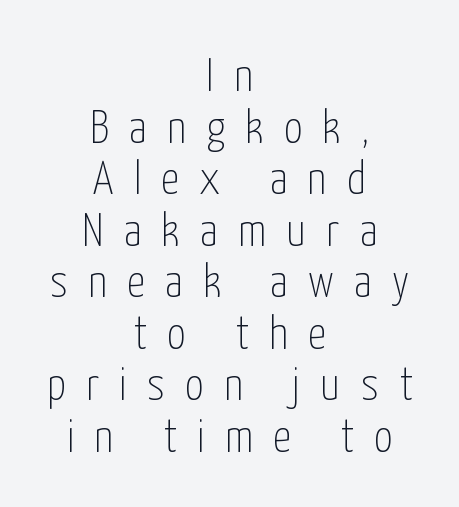
Q: Is the text bold? A: No.
Q: Is the text italic (slanted)? A: No, it is upright.
Q: Is the typeface a serif or a sans-serif typeface? A: Sans-serif.
Q: Is the text underlined? A: No.
Q: How is the paragraph aligned? A: Centered.
Q: Is the spacing between letters normal or unusually wide? A: Unusually wide.
Q: Is the spacing between lines tight, normal or loose? A: Tight.
Q: Width (condensed, normal, or wide)? A: Condensed.
Q: Stroke contrast? A: Low.
Q: x-height? A: Medium.
Q: Monospaced? A: No.
